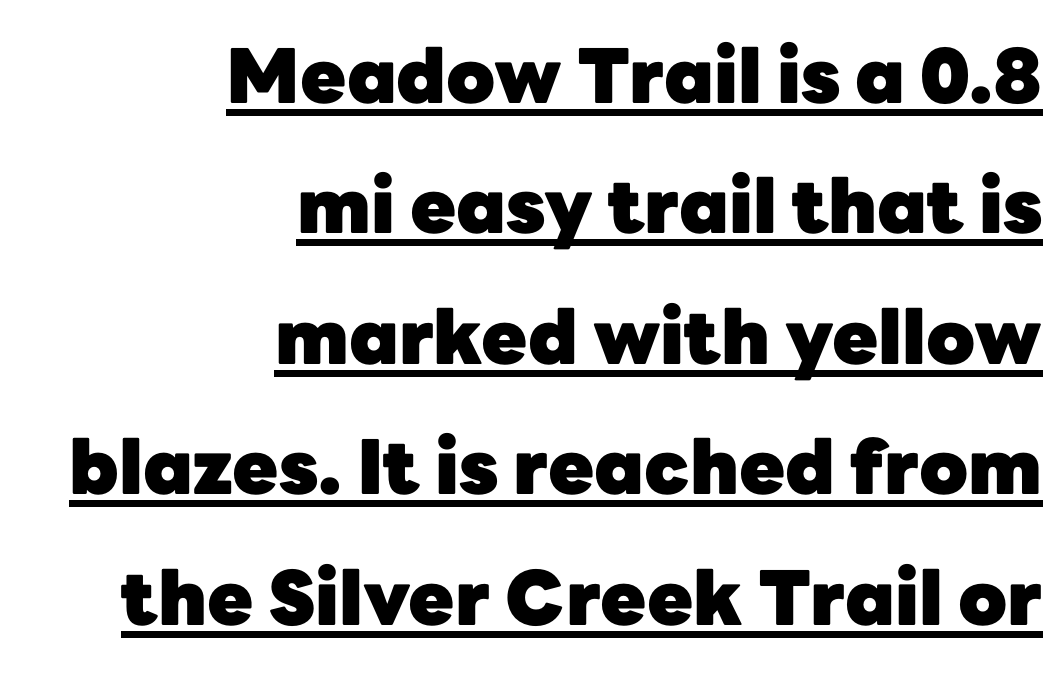
Beneath each row of characters lies a ruled line. Leftover space on each line is placed entirely before the opening word. Caption: bold face, heavy strokes. Glyph-to-glyph distance matches everyday printed text. This is the regular roman posture of the typeface.
